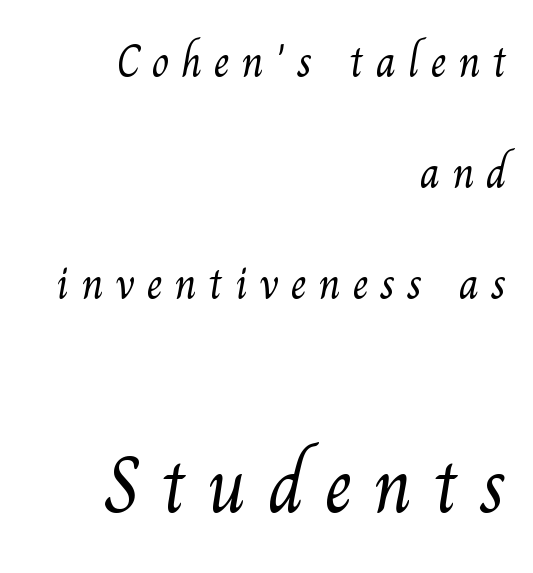
{"serif": "yes", "bold": "no", "weight": "light", "width": "normal", "stroke_contrast": "medium", "x_height": "small", "monospaced": "no", "underline": "no", "align": "right", "line_spacing": "loose", "line_spacing_ratio": 2.47, "letter_spacing": "wide", "letter_spacing_em": 0.26, "larger_block": "second", "size_ratio": 1.76, "glyph_px": 79}
